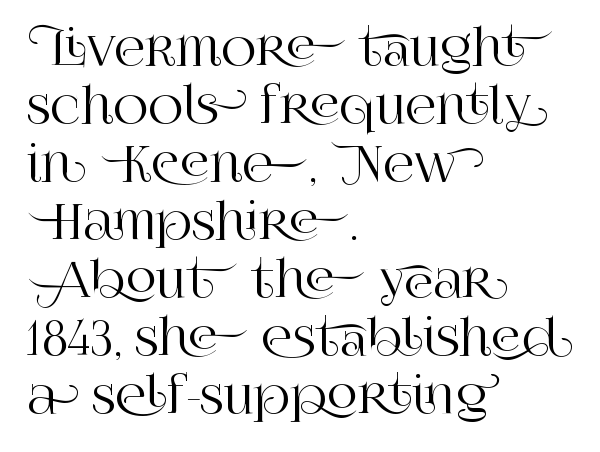
Q: Is the text italic (slanted)? A: No, it is upright.
Q: Is the typeface a serif or a sans-serif typeface? A: Serif.
Q: Is the text underlined? A: No.
Q: How is the paragraph aligned? A: Left-aligned.
Q: Is the spacing between letters normal or unusually wide? A: Normal.
Q: Width (condensed, normal, or wide)? A: Normal.
Q: Stroke contrast? A: High.
Q: x-height? A: Large.
Q: Monospaced? A: No.
